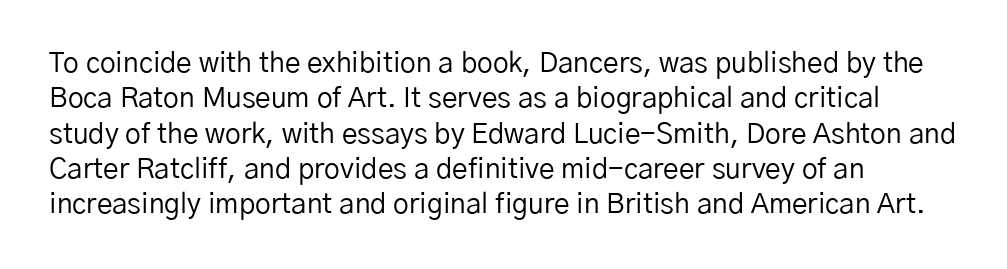
Q: Is the text bold? A: No.
Q: Is the text italic (slanted)? A: No, it is upright.
Q: Is the typeface a serif or a sans-serif typeface? A: Sans-serif.
Q: Is the text underlined? A: No.
Q: How is the paragraph aligned? A: Left-aligned.
Q: Is the spacing between letters normal or unusually wide? A: Normal.
Q: Is the spacing between lines tight, normal or loose? A: Normal.
Q: Width (condensed, normal, or wide)? A: Normal.
Q: Stroke contrast? A: Low.
Q: x-height? A: Medium.
Q: Monospaced? A: No.
